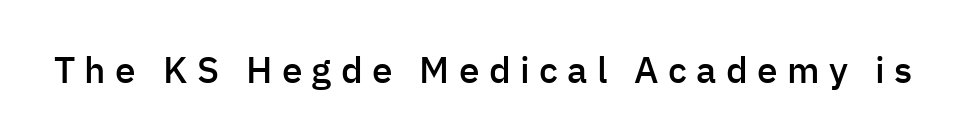
Q: Is the text bold? A: Semi-bold.
Q: Is the text italic (slanted)? A: No, it is upright.
Q: Is the typeface a serif or a sans-serif typeface? A: Sans-serif.
Q: Is the text underlined? A: No.
Q: Is the spacing between letters normal or unusually wide? A: Unusually wide.
Q: Width (condensed, normal, or wide)? A: Normal.
Q: Stroke contrast? A: Low.
Q: x-height? A: Medium.
Q: Monospaced? A: No.
